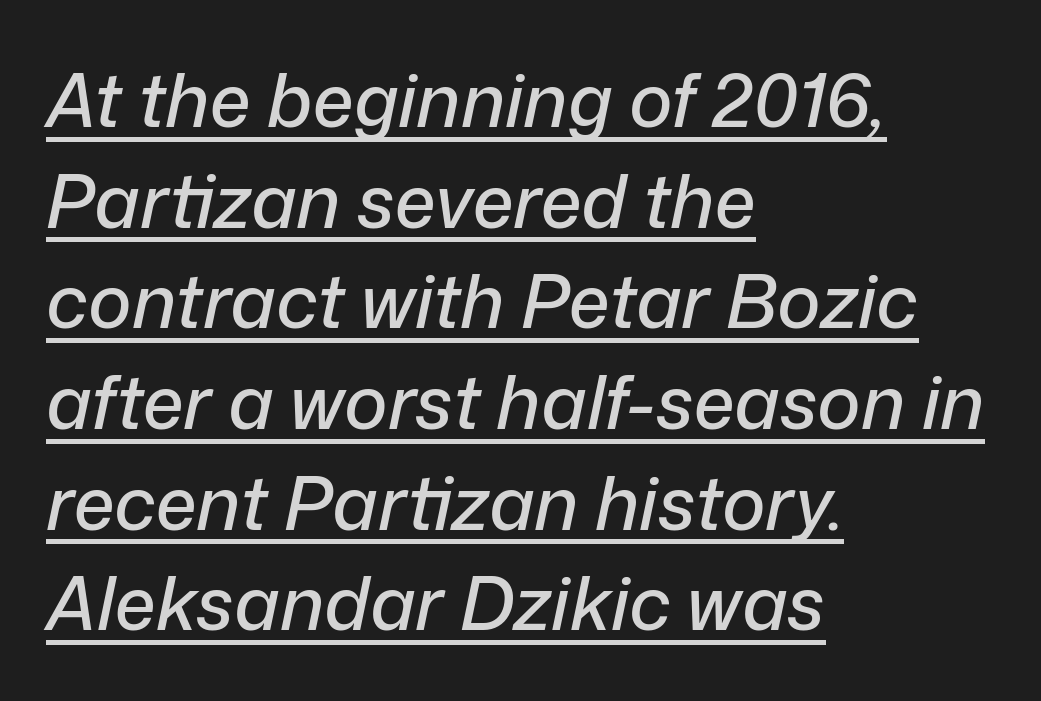
The image shows 74 px text type, italic (leaning right); set left-aligned, normal line spacing (1.36x), normal letter spacing, underlined; low stroke contrast and a medium x-height.
